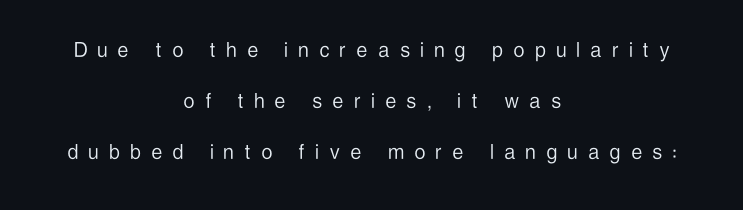
Upright lettering throughout. No extra ink here — the face is not bold. Type without underlining. The horizontal fit of the characters is loose and conspicuously gappy. The passage shown stacks its lines with a broad gap.
